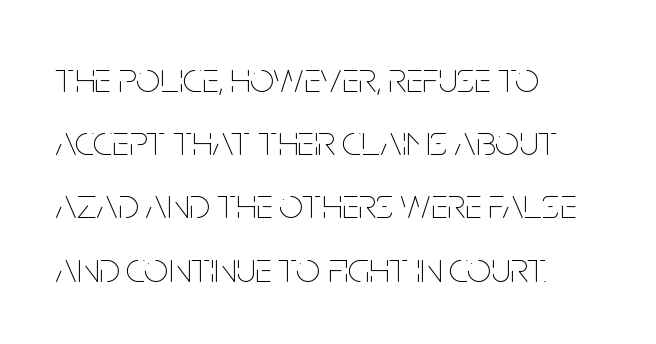
Q: Is the text bold? A: No.
Q: Is the text italic (slanted)? A: No, it is upright.
Q: Is the text underlined? A: No.
Q: How is the paragraph aligned? A: Left-aligned.
Q: Is the spacing between letters normal or unusually wide? A: Normal.
Q: Is the spacing between lines tight, normal or loose? A: Normal.
Q: Width (condensed, normal, or wide)? A: Condensed.
Q: Stroke contrast? A: Low.
Q: x-height? A: Large.
Q: Monospaced? A: No.
